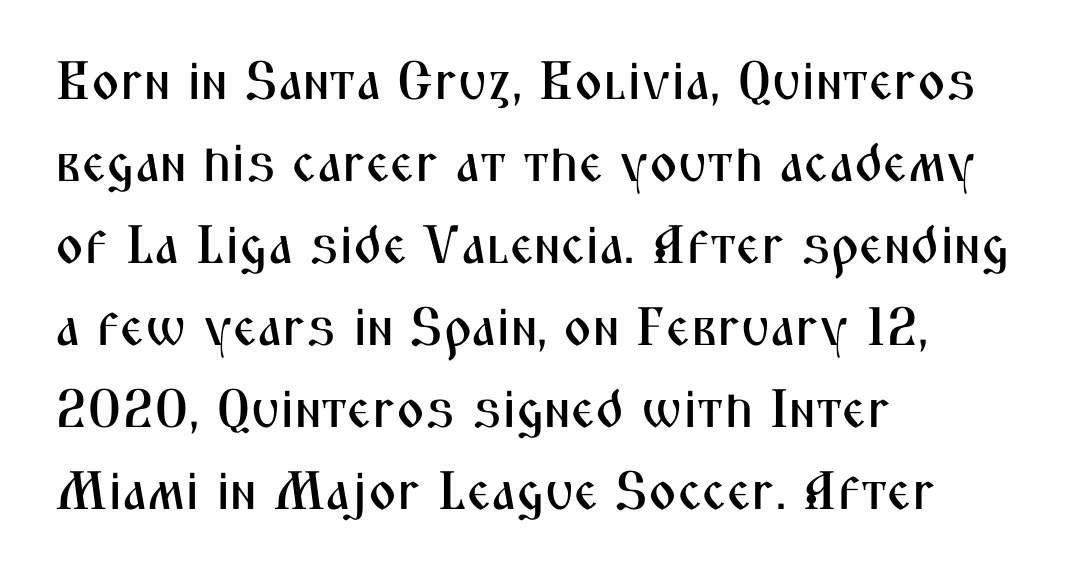
Q: Is the text italic (slanted)? A: No, it is upright.
Q: Is the typeface a serif or a sans-serif typeface? A: Sans-serif.
Q: Is the text underlined? A: No.
Q: How is the paragraph aligned? A: Left-aligned.
Q: Is the spacing between letters normal or unusually wide? A: Normal.
Q: Is the spacing between lines tight, normal or loose? A: Normal.
Q: Width (condensed, normal, or wide)? A: Condensed.
Q: Stroke contrast? A: Medium.
Q: x-height? A: Medium.
Q: Monospaced? A: No.
